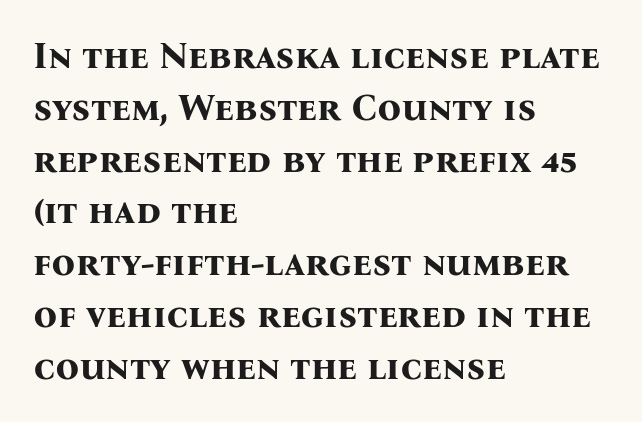
Q: Is the text bold? A: Yes.
Q: Is the text italic (slanted)? A: No, it is upright.
Q: Is the typeface a serif or a sans-serif typeface? A: Serif.
Q: Is the text underlined? A: No.
Q: How is the paragraph aligned? A: Left-aligned.
Q: Is the spacing between letters normal or unusually wide? A: Normal.
Q: Is the spacing between lines tight, normal or loose? A: Normal.
Q: Width (condensed, normal, or wide)? A: Normal.
Q: Stroke contrast? A: Medium.
Q: x-height? A: Medium.
Q: Monospaced? A: No.
